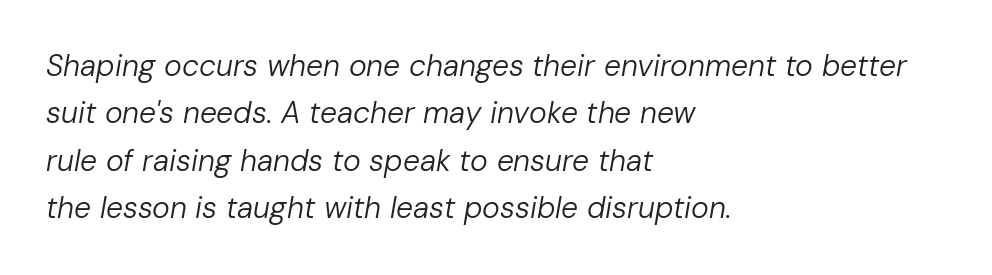
The image shows 30 px regular-weight type, italic (leaning right); set left-aligned, normal line spacing (1.58x), normal letter spacing, not underlined; low stroke contrast and a medium x-height.
